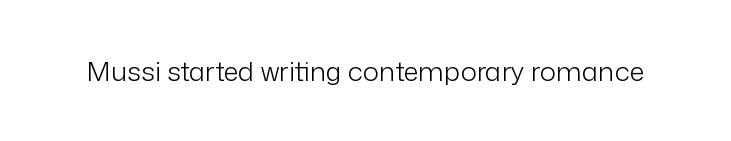
{"italic": "no", "bold": "no", "underline": "no", "letter_spacing": "normal", "letter_spacing_em": 0.0, "glyph_px": 27}
